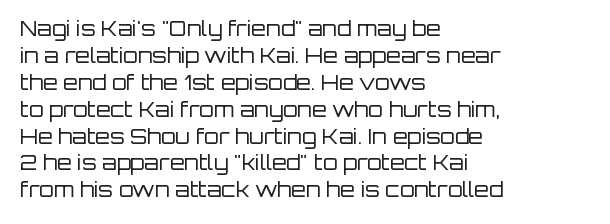
The image shows 21 px text type, upright; set left-aligned, normal line spacing (1.28x), normal letter spacing, not underlined.
